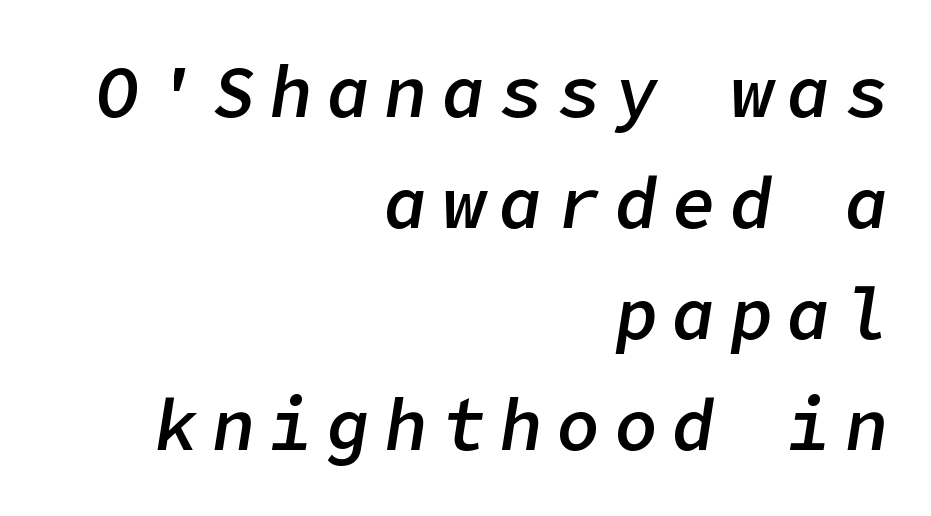
Q: Is the text bold? A: Semi-bold.
Q: Is the text italic (slanted)? A: Yes, it leans right by about 9 degrees.
Q: Is the text underlined? A: No.
Q: How is the paragraph aligned? A: Right-aligned.
Q: Is the spacing between letters normal or unusually wide? A: Unusually wide.
Q: Is the spacing between lines tight, normal or loose? A: Normal.
Q: Width (condensed, normal, or wide)? A: Normal.
Q: Stroke contrast? A: Low.
Q: x-height? A: Medium.
